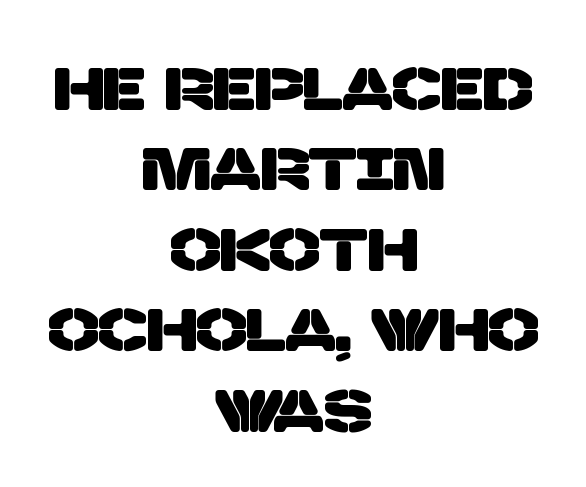
The image shows 60 px sans-serif type; set centered, normal line spacing (1.34x), normal letter spacing, not underlined; low stroke contrast and a large x-height.
